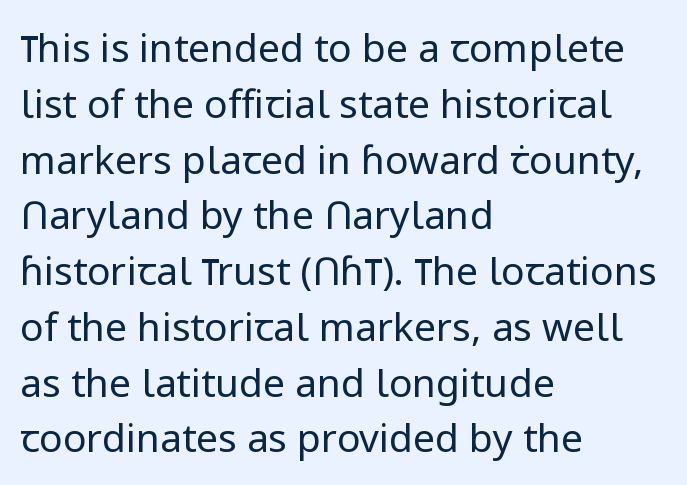
Is the letter spacing exaggerated? No — it looks like the ordinary default. The text block is weighted toward the left margin, trailing off unevenly rightward. Typographically, this falls in the sans-serif category. In terms of posture, this sample is upright.
